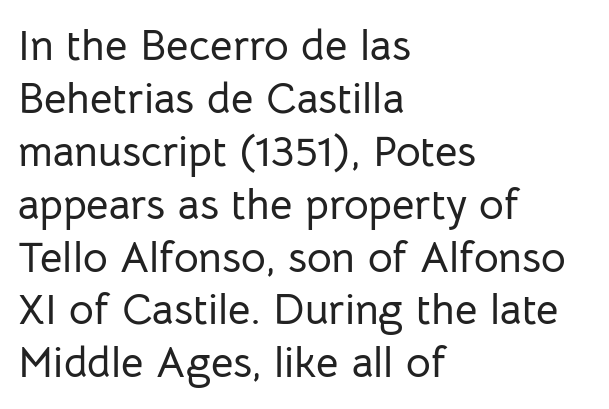
Q: Is the text italic (slanted)? A: No, it is upright.
Q: Is the typeface a serif or a sans-serif typeface? A: Sans-serif.
Q: Is the text underlined? A: No.
Q: How is the paragraph aligned? A: Left-aligned.
Q: Is the spacing between letters normal or unusually wide? A: Normal.
Q: Width (condensed, normal, or wide)? A: Normal.
Q: Stroke contrast? A: Low.
Q: x-height? A: Medium.
Q: Monospaced? A: No.
